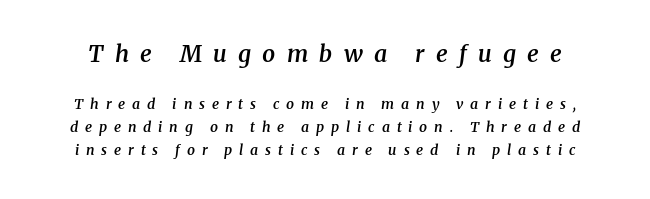
The image shows 23 px text type, italic (leaning right); set normal line spacing (1.64x), unusually wide letter spacing (+0.49 em), not underlined; the first (top) block is 1.64x larger.
